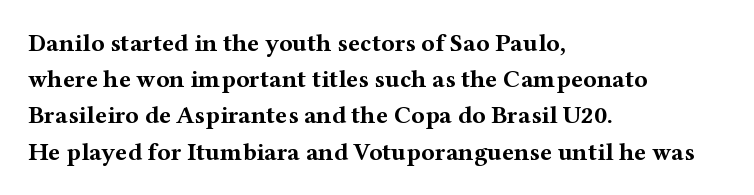
The image shows 25 px bold type, upright; set left-aligned, normal line spacing (1.45x), normal letter spacing, not underlined.
